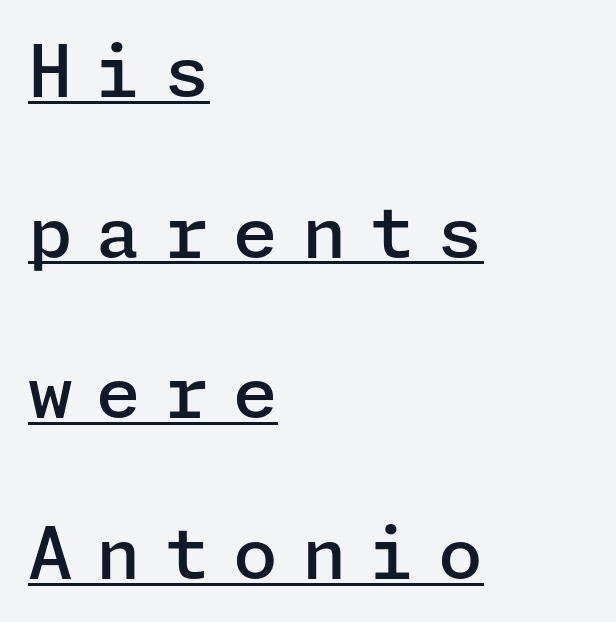
Serifs: no, the terminals of the letterforms are clean. Each line of the rendering has a horizontal stroke beneath the glyphs. What's the leading like? Stretched, with rows far apart. A bit beefed up — I'd call it semibold rather than bold. Visually the block forms a straight wall on the left and a jagged coastline on the right.
